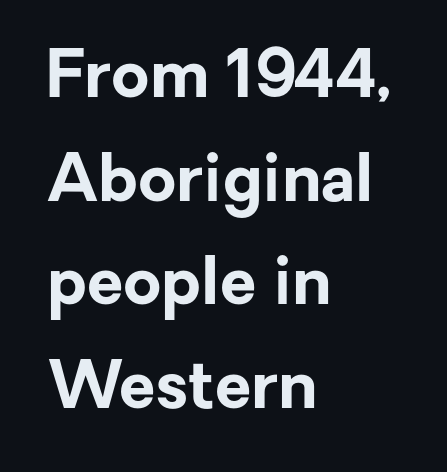
{"serif": "no", "italic": "no", "bold": "yes", "weight": "bold", "width": "normal", "stroke_contrast": "low", "x_height": "medium", "monospaced": "no", "underline": "no", "align": "left", "line_spacing": "normal", "line_spacing_ratio": 1.57, "letter_spacing": "normal", "letter_spacing_em": 0.0, "glyph_px": 66}
